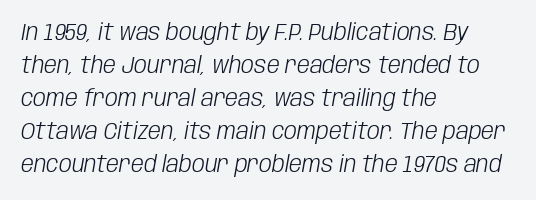
The image shows 23 px text type, italic (leaning right); set left-aligned, normal line spacing (1.44x), normal letter spacing, not underlined.
